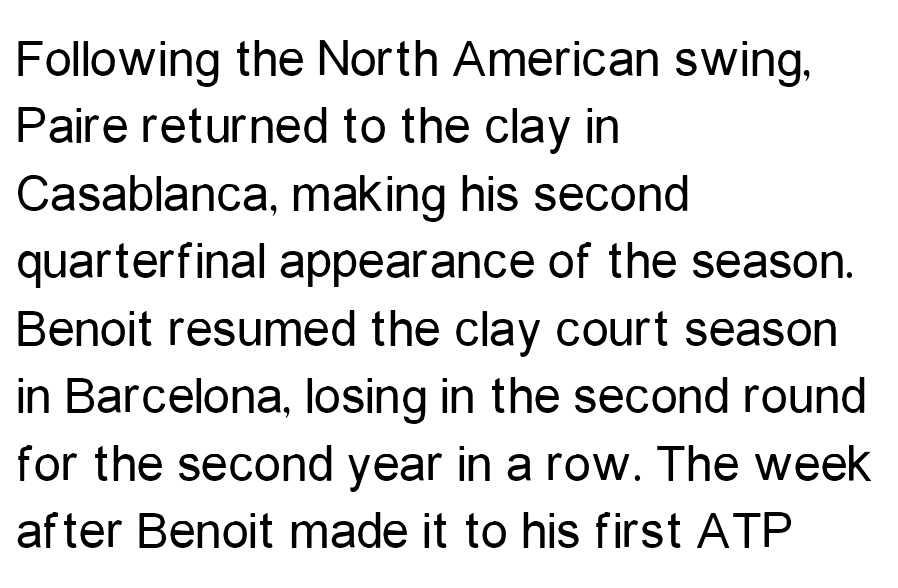
{"serif": "no", "italic": "no", "bold": "no", "weight": "regular", "width": "condensed", "stroke_contrast": "low", "x_height": "medium", "monospaced": "no", "underline": "no", "align": "left", "line_spacing": "normal", "line_spacing_ratio": 1.25, "letter_spacing": "normal", "letter_spacing_em": 0.0, "glyph_px": 54}
